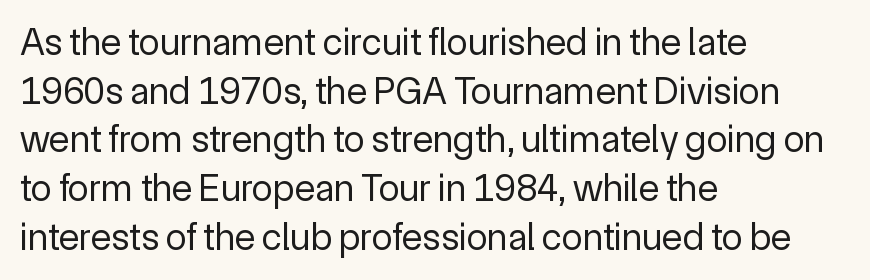
The image shows 38 px regular-weight sans-serif type, upright; set left-aligned, normal line spacing (1.28x), normal letter spacing, not underlined; a medium x-height.
